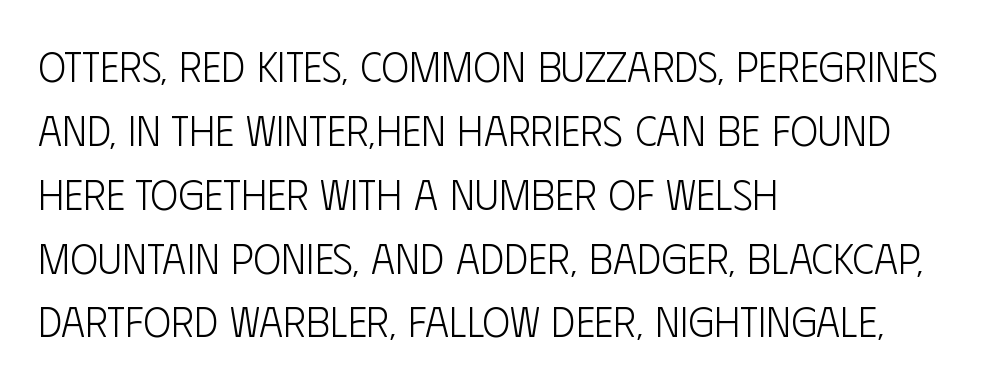
Q: Is the text bold? A: No.
Q: Is the text italic (slanted)? A: No, it is upright.
Q: Is the typeface a serif or a sans-serif typeface? A: Sans-serif.
Q: Is the text underlined? A: No.
Q: How is the paragraph aligned? A: Left-aligned.
Q: Is the spacing between letters normal or unusually wide? A: Normal.
Q: Is the spacing between lines tight, normal or loose? A: Normal.
Q: Width (condensed, normal, or wide)? A: Condensed.
Q: Stroke contrast? A: Low.
Q: x-height? A: Large.
Q: Monospaced? A: No.
